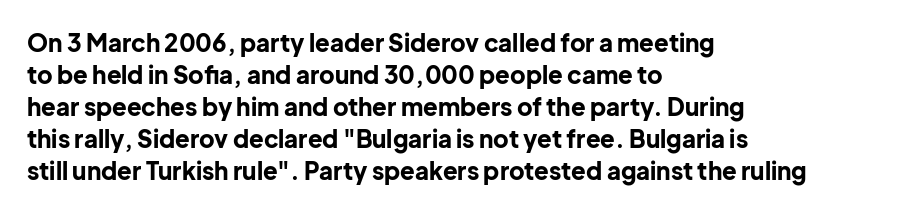
{"italic": "no", "bold": "yes", "underline": "no", "align": "left", "line_spacing": "normal", "line_spacing_ratio": 1.33, "letter_spacing": "normal", "letter_spacing_em": 0.0, "glyph_px": 24}
